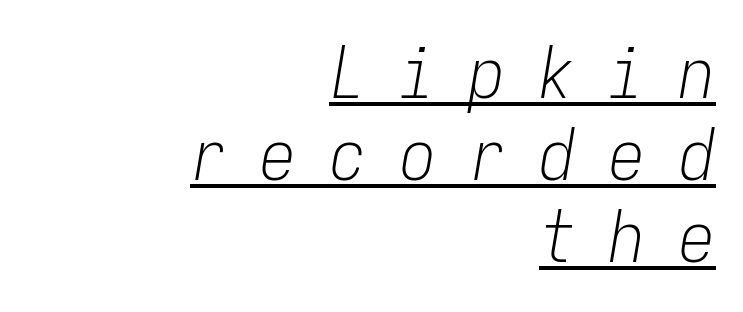
{"italic": "yes", "lean": "right", "slant_degrees": 9, "bold": "no", "weight": "light", "width": "condensed", "stroke_contrast": "low", "x_height": "medium", "monospaced": "yes", "underline": "yes", "align": "right", "line_spacing": "tight", "line_spacing_ratio": 1.14, "letter_spacing": "wide", "letter_spacing_em": 0.47, "glyph_px": 72}
